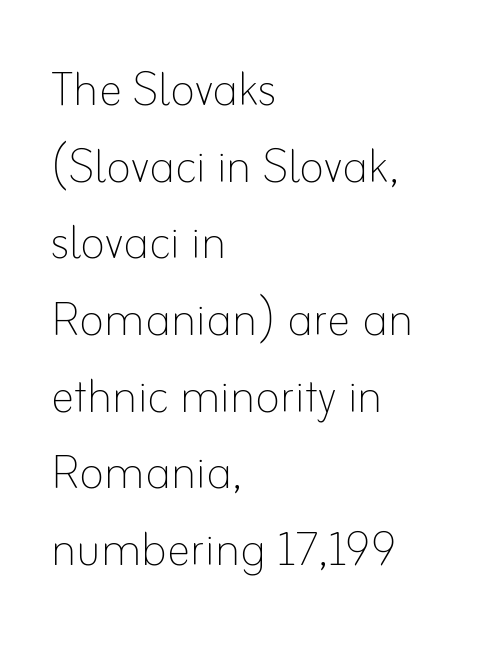
This sample has the flowing, uneven cadence of proportional lettering. Alignment: flush left. Compared with typical paragraphs, the rows here are spaced about the same. Underline: absent. Characters follow at the spacing the type designer built in.
